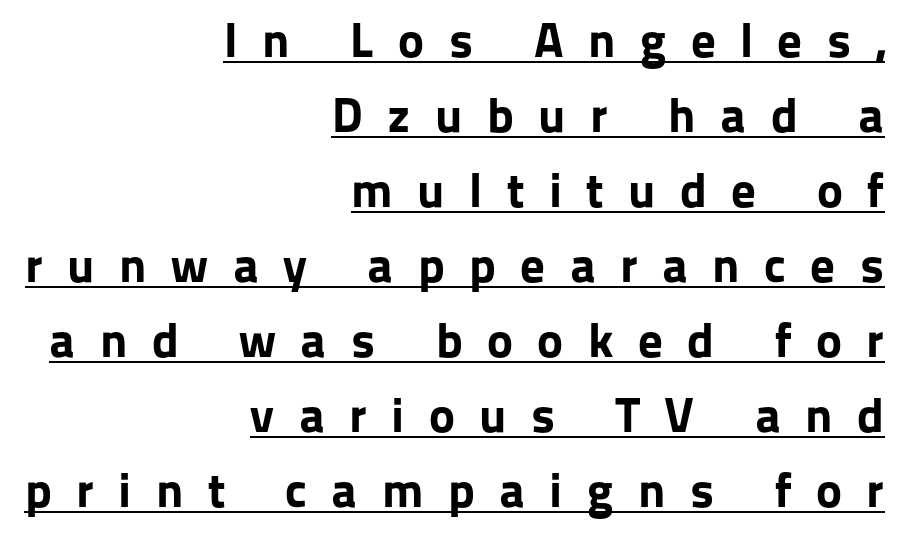
The image shows 49 px bold sans-serif type, upright; set right-aligned, normal line spacing (1.53x), unusually wide letter spacing (+0.5 em), underlined; low stroke contrast and a medium x-height.
